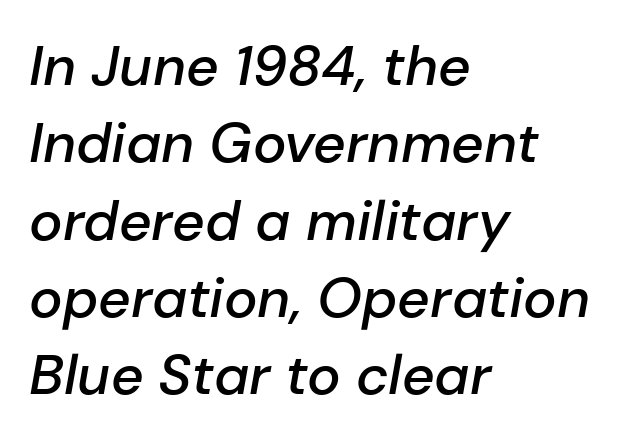
{"italic": "yes", "lean": "right", "slant_degrees": 10, "bold": "semi", "weight": "semibold", "width": "normal", "stroke_contrast": "low", "x_height": "medium", "monospaced": "no", "underline": "no", "align": "left", "line_spacing": "normal", "line_spacing_ratio": 1.38, "letter_spacing": "normal", "letter_spacing_em": 0.0, "glyph_px": 56}
